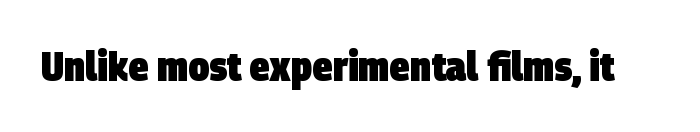
Q: Is the text bold? A: Yes.
Q: Is the typeface a serif or a sans-serif typeface? A: Sans-serif.
Q: Is the text underlined? A: No.
Q: Is the spacing between letters normal or unusually wide? A: Normal.
Q: Width (condensed, normal, or wide)? A: Condensed.
Q: Stroke contrast? A: Low.
Q: x-height? A: Large.
Q: Monospaced? A: No.
